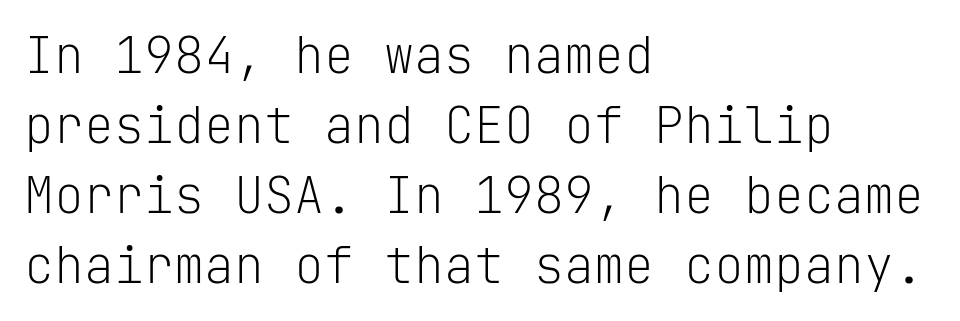
The image shows 50 px light sans-serif type, upright, monospaced; set left-aligned, normal line spacing (1.4x), normal letter spacing, not underlined; low stroke contrast and a medium x-height.
